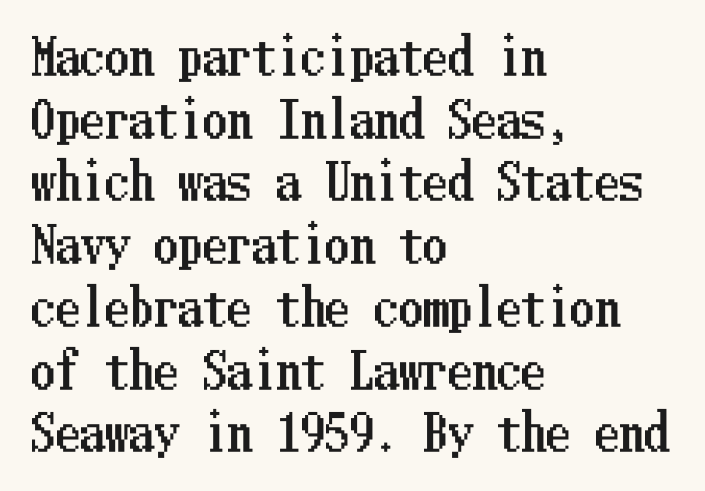
Q: Is the text italic (slanted)? A: No, it is upright.
Q: Is the text underlined? A: No.
Q: How is the paragraph aligned? A: Left-aligned.
Q: Is the spacing between letters normal or unusually wide? A: Normal.
Q: Is the spacing between lines tight, normal or loose? A: Normal.
Q: Width (condensed, normal, or wide)? A: Condensed.
Q: Stroke contrast? A: Low.
Q: x-height? A: Medium.
